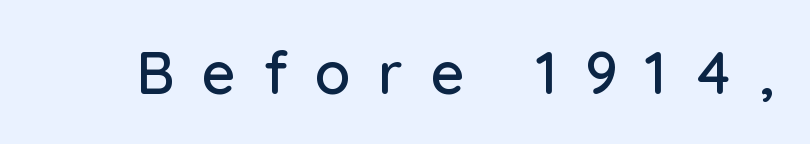
{"serif": "no", "italic": "no", "width": "normal", "stroke_contrast": "low", "x_height": "medium", "monospaced": "no", "underline": "no", "letter_spacing": "wide", "letter_spacing_em": 0.47, "glyph_px": 59}
